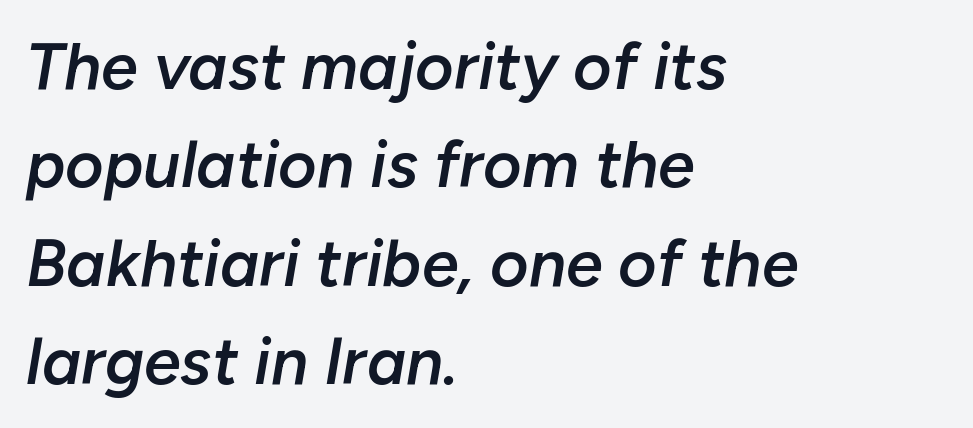
The image shows 66 px semibold type, italic (leaning right); set left-aligned, normal line spacing (1.49x), normal letter spacing, not underlined; low stroke contrast and a medium x-height.
